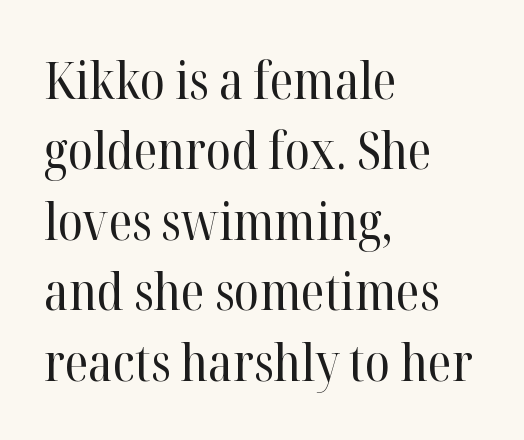
{"serif": "yes", "italic": "no", "bold": "no", "weight": "regular", "width": "normal", "stroke_contrast": "high", "x_height": "medium", "monospaced": "no", "underline": "no", "align": "left", "line_spacing": "normal", "line_spacing_ratio": 1.38, "letter_spacing": "normal", "letter_spacing_em": 0.0, "glyph_px": 51}
